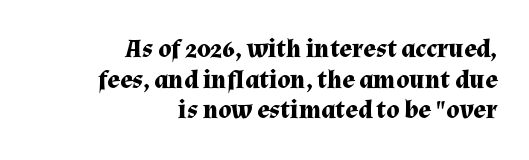
Descender tails drop into unmarked territory. Italic: no, the glyphs are upright roman. Is the letter spacing exaggerated? No — it looks like the ordinary default. Plenty of ink on the page — the face is bold. Alignment: flush right.
